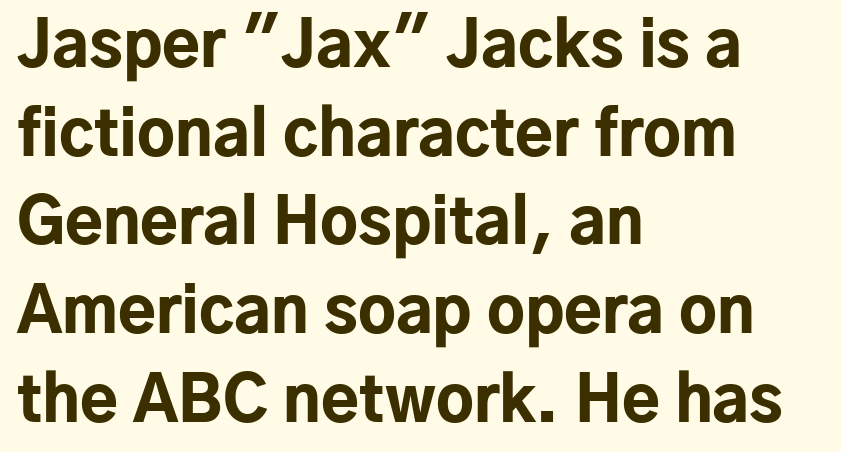
{"serif": "no", "italic": "no", "bold": "yes", "weight": "bold", "width": "normal", "stroke_contrast": "low", "x_height": "medium", "monospaced": "no", "underline": "no", "align": "left", "line_spacing": "normal", "line_spacing_ratio": 1.43, "letter_spacing": "normal", "letter_spacing_em": 0.0, "glyph_px": 62}
